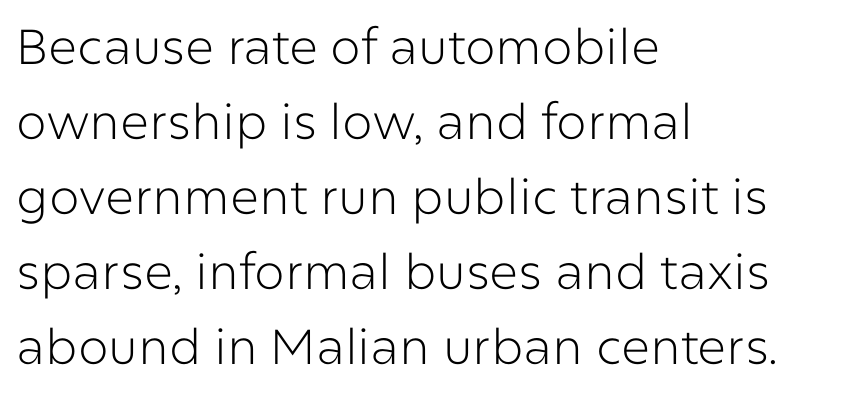
Q: Is the text bold? A: No.
Q: Is the text italic (slanted)? A: No, it is upright.
Q: Is the typeface a serif or a sans-serif typeface? A: Sans-serif.
Q: Is the text underlined? A: No.
Q: How is the paragraph aligned? A: Left-aligned.
Q: Is the spacing between letters normal or unusually wide? A: Normal.
Q: Is the spacing between lines tight, normal or loose? A: Normal.
Q: Width (condensed, normal, or wide)? A: Normal.
Q: Stroke contrast? A: Low.
Q: x-height? A: Medium.
Q: Monospaced? A: No.
